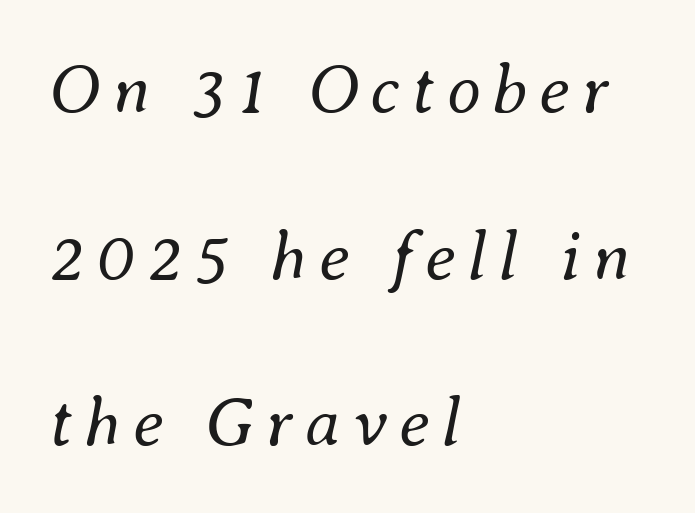
Q: Is the text bold? A: No.
Q: Is the text italic (slanted)? A: Yes, it leans right by about 8 degrees.
Q: Is the text underlined? A: No.
Q: How is the paragraph aligned? A: Left-aligned.
Q: Is the spacing between lines tight, normal or loose? A: Loose.
Q: Width (condensed, normal, or wide)? A: Normal.
Q: Stroke contrast? A: Medium.
Q: x-height? A: Small.
Q: Monospaced? A: No.
